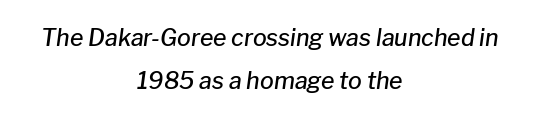
Q: Is the text bold? A: Semi-bold.
Q: Is the text italic (slanted)? A: Yes, it leans right by about 8 degrees.
Q: Is the text underlined? A: No.
Q: How is the paragraph aligned? A: Centered.
Q: Is the spacing between letters normal or unusually wide? A: Normal.
